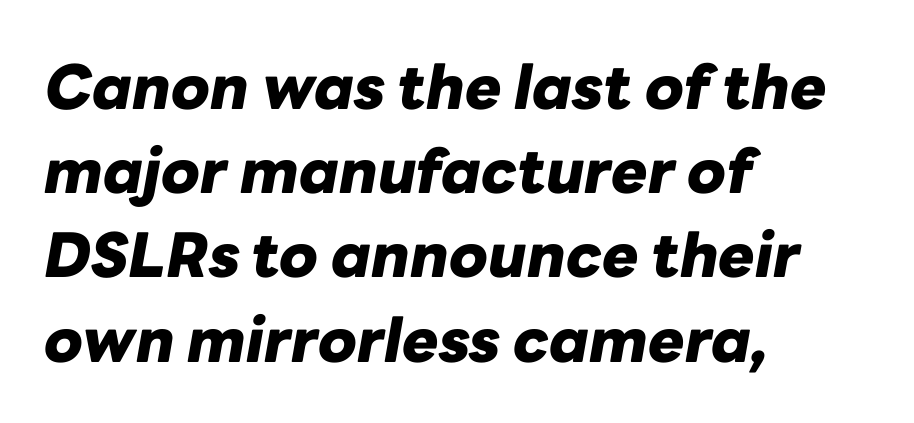
The image shows 61 px heavy type, italic (leaning right); set left-aligned, normal line spacing (1.38x), normal letter spacing, not underlined; low stroke contrast and a medium x-height.
